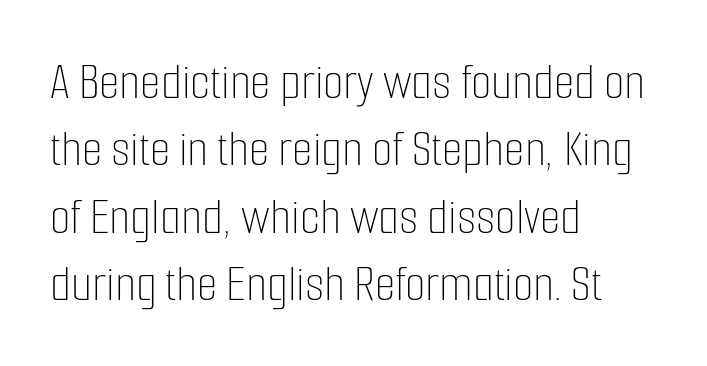
Ink coverage per letter is moderate at most. How would I describe the line gaps? Plain and ordinary. Proportional: the letters do not fall into vertical columns. Decoration check: the copy has no underline. The text block is weighted toward the left margin, trailing off unevenly rightward. Upright lettering throughout.
